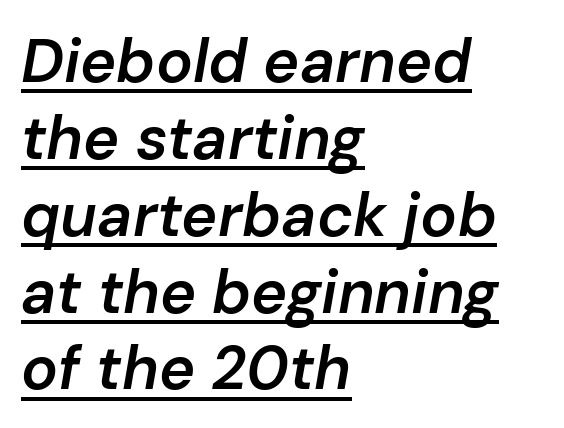
The image shows 61 px semibold type, italic (leaning right); set left-aligned, normal line spacing (1.26x), normal letter spacing, underlined; low stroke contrast and a medium x-height.
